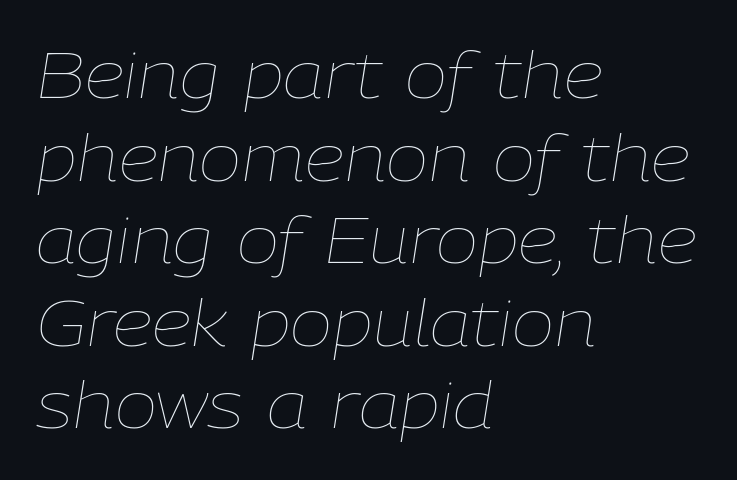
Looks like regular typesetting: each glyph gets only the width it needs. The space between consecutive lines is moderate. These lines stack with their left ends in a neat column. Slant detected: the letters are inclined.
